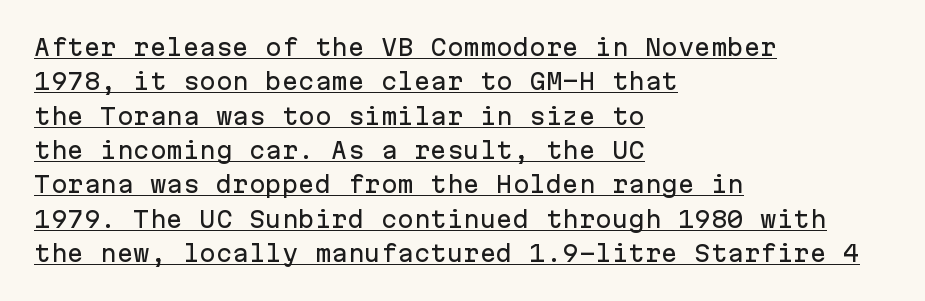
{"italic": "no", "underline": "yes", "align": "left", "line_spacing": "normal", "line_spacing_ratio": 1.56, "letter_spacing": "normal", "letter_spacing_em": 0.0, "glyph_px": 22}
